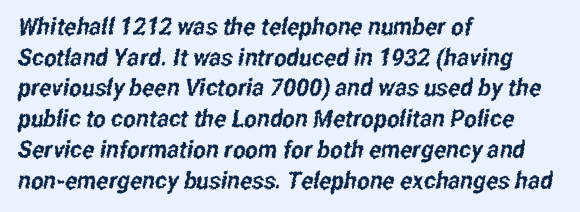
The image shows 24 px text type; set left-aligned, normal line spacing (1.28x), normal letter spacing, not underlined.
